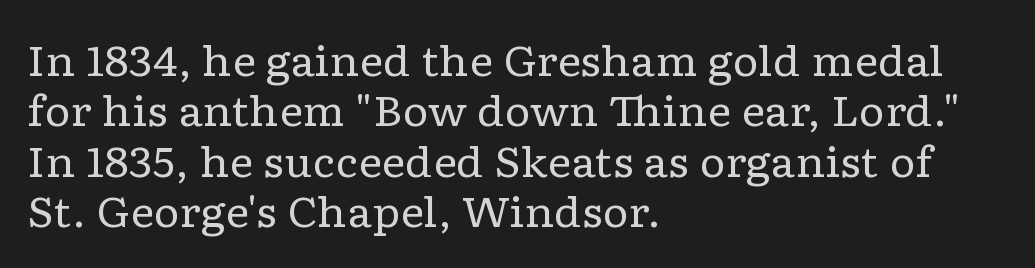
Q: Is the text bold? A: No.
Q: Is the text italic (slanted)? A: No, it is upright.
Q: Is the typeface a serif or a sans-serif typeface? A: Serif.
Q: Is the text underlined? A: No.
Q: How is the paragraph aligned? A: Left-aligned.
Q: Is the spacing between letters normal or unusually wide? A: Normal.
Q: Width (condensed, normal, or wide)? A: Wide.
Q: Stroke contrast? A: Low.
Q: x-height? A: Medium.
Q: Monospaced? A: No.
